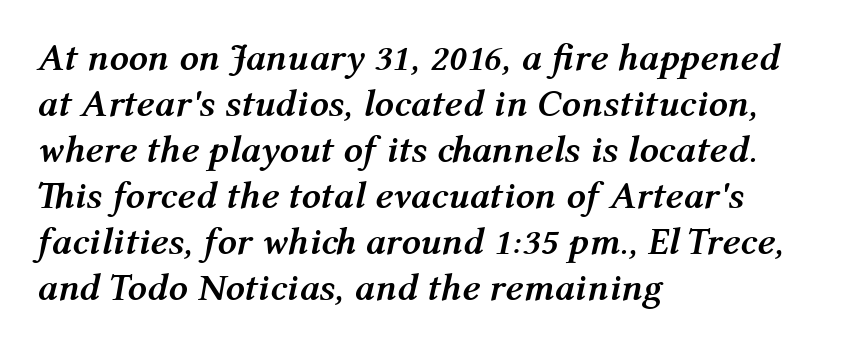
The image shows 38 px semibold type, italic (leaning right); set left-aligned, line spacing 1.21x, normal letter spacing, not underlined; medium stroke contrast and a medium x-height.
